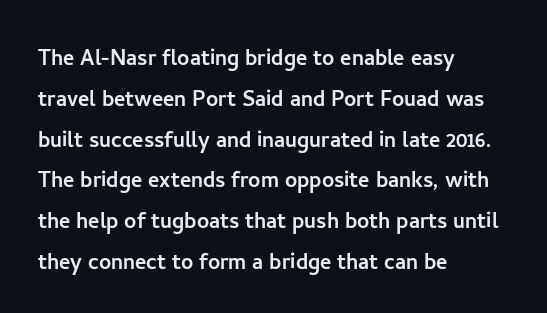
The image shows 27 px text type, upright; set left-aligned, normal line spacing (1.51x), normal letter spacing, not underlined.
